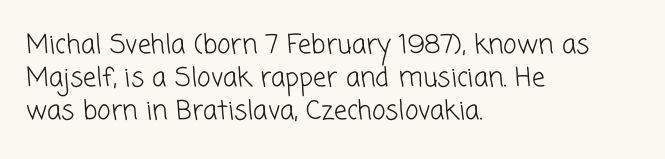
The face looks like a standard text weight, possibly lighter. The typesetter chose a ragged-right arrangement here. Anything drawn beneath the words? Only blank space. The passage shown stacks its lines at a standard gap.
